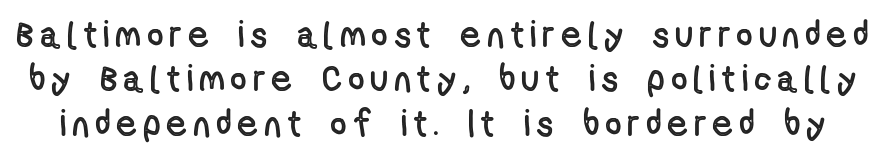
{"italic": "no", "width": "condensed", "x_height": "medium", "monospaced": "no", "underline": "no", "line_spacing_ratio": 1.2, "letter_spacing": "wide", "letter_spacing_em": 0.21, "glyph_px": 37}
